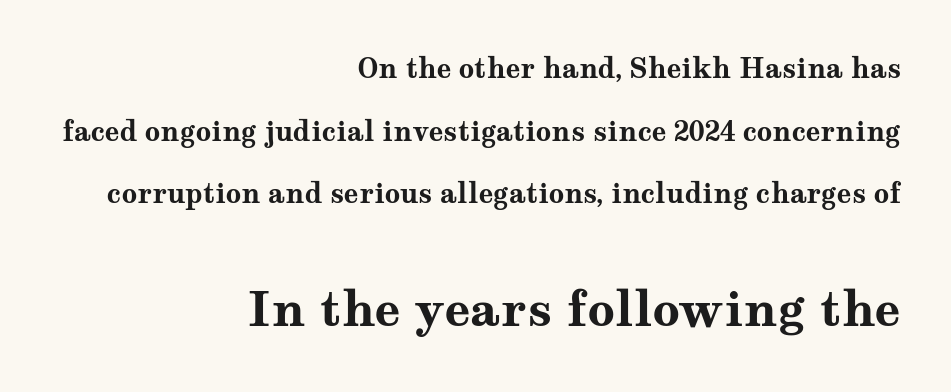
This sample uses an upright cut, with every glyph sitting square on the baseline. This block would shrink considerably if given ordinary leading; it's expanded now. Compared with a flush-left layout, this one pins lines to the opposite, right side. Descenders are the only things crossing below the line. This sample uses plain, unmodified letter spacing.
